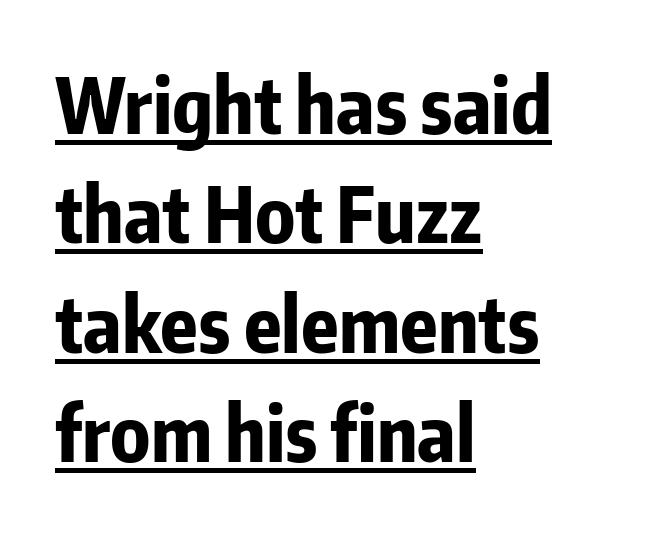
There is no visible air inserted between adjacent glyphs. The letters advance in unequal steps, a hallmark of proportional type. Do the letters lean? They stand straight. Regular leading. Leftover space on each line is placed entirely after the last word.
